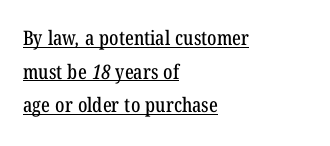
The image shows 20 px text type; set left-aligned, normal line spacing (1.68x), normal letter spacing, underlined.
